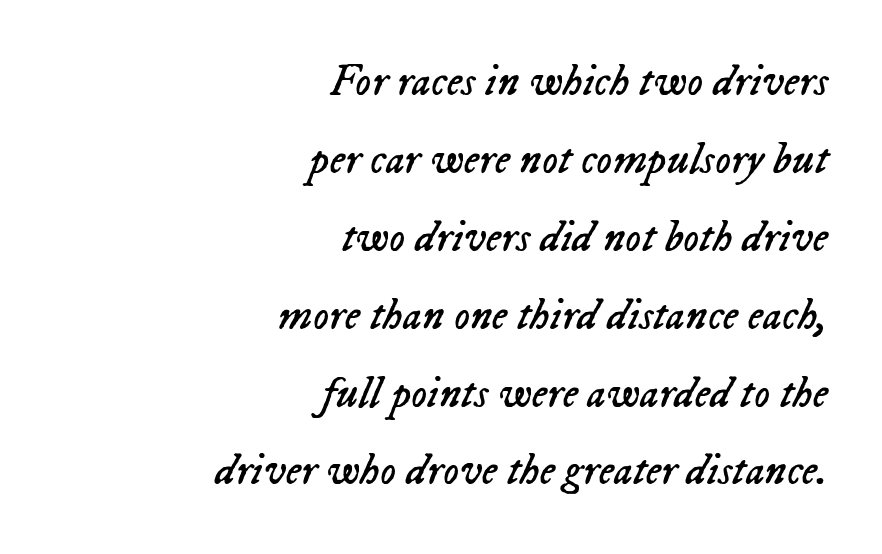
Stroke mass is kept to a normal reading level or below. Nobody touched the tracking dial on this one. Note the varied advance widths — an 'i' is clearly narrower than an 'm'. Right-aligned paragraph, ragged on the left. Bare-footed words on every line. The whole block is typeset with a tilt.
